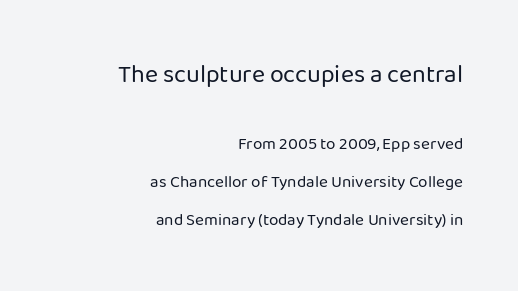
Q: Is the text bold? A: No.
Q: Is the text italic (slanted)? A: No, it is upright.
Q: Is the text underlined? A: No.
Q: How is the paragraph aligned? A: Right-aligned.
Q: Is the spacing between letters normal or unusually wide? A: Normal.
Q: Is the spacing between lines tight, normal or loose? A: Loose.
Q: Which block of text is set in a larger size, the first (top) or the second (bottom)? A: The first (top) one.
